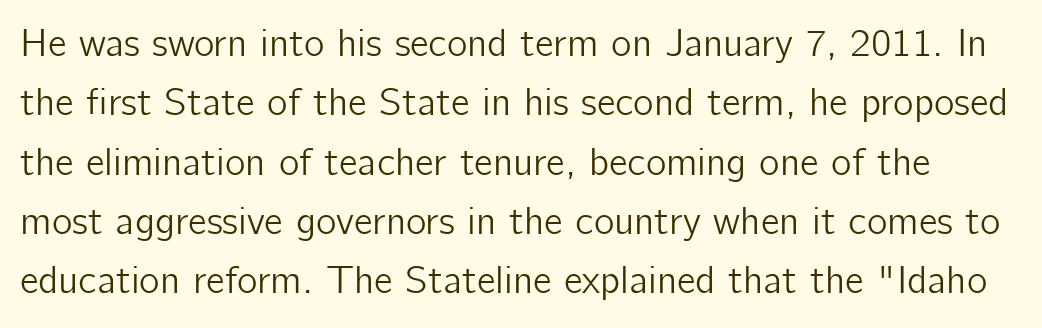
Q: Is the text italic (slanted)? A: No, it is upright.
Q: Is the typeface a serif or a sans-serif typeface? A: Sans-serif.
Q: Is the text underlined? A: No.
Q: Is the spacing between letters normal or unusually wide? A: Normal.
Q: Is the spacing between lines tight, normal or loose? A: Normal.
Q: Width (condensed, normal, or wide)? A: Normal.
Q: Stroke contrast? A: Low.
Q: x-height? A: Medium.
Q: Monospaced? A: No.
